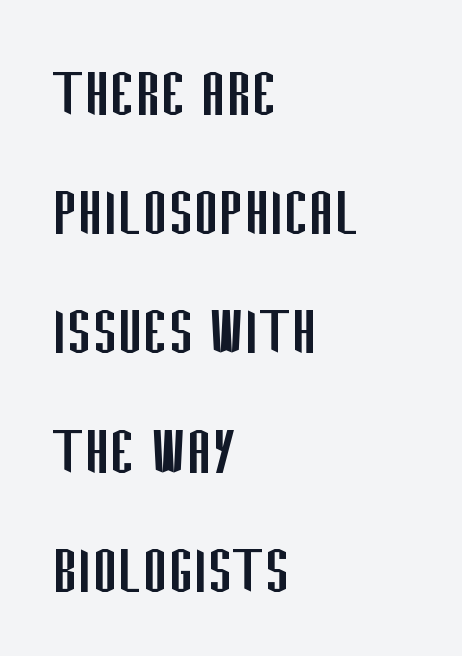
{"serif": "no", "italic": "no", "bold": "no", "weight": "regular", "width": "condensed", "stroke_contrast": "low", "x_height": "large", "monospaced": "no", "underline": "no", "align": "left", "line_spacing": "normal", "line_spacing_ratio": 1.59, "letter_spacing": "normal", "letter_spacing_em": 0.0, "glyph_px": 75}
